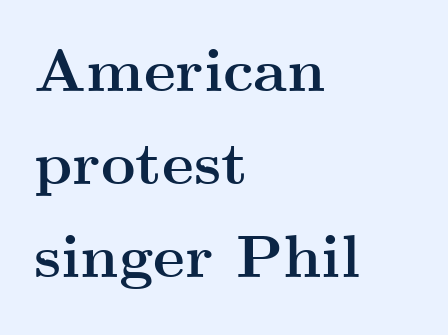
{"serif": "yes", "italic": "no", "bold": "yes", "weight": "semibold", "width": "wide", "stroke_contrast": "medium", "x_height": "small", "monospaced": "no", "underline": "no", "align": "left", "line_spacing": "normal", "line_spacing_ratio": 1.55, "letter_spacing": "normal", "letter_spacing_em": 0.0, "glyph_px": 60}
